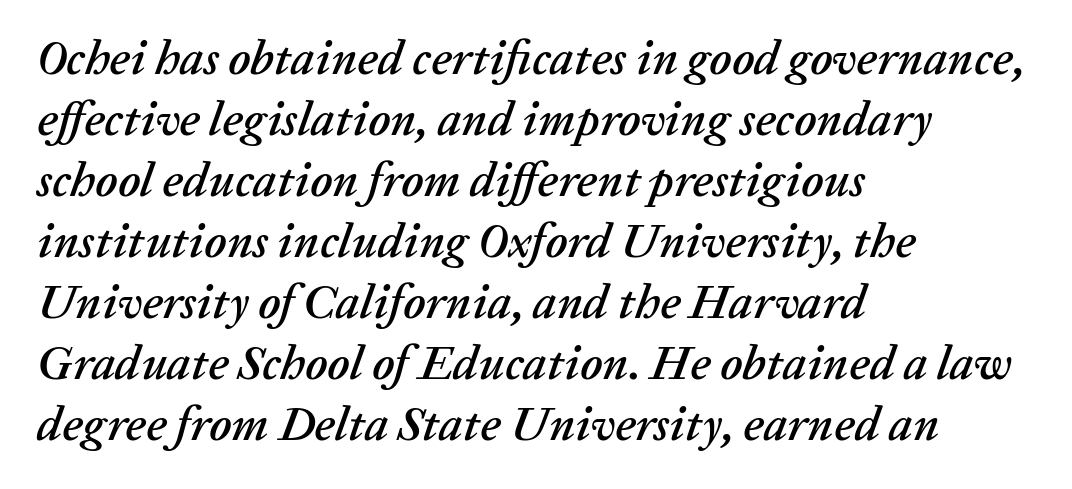
{"italic": "yes", "lean": "right", "slant_degrees": 20, "width": "normal", "stroke_contrast": "low", "x_height": "medium", "monospaced": "no", "underline": "no", "align": "left", "line_spacing": "normal", "line_spacing_ratio": 1.27, "letter_spacing": "normal", "letter_spacing_em": 0.0, "glyph_px": 48}
